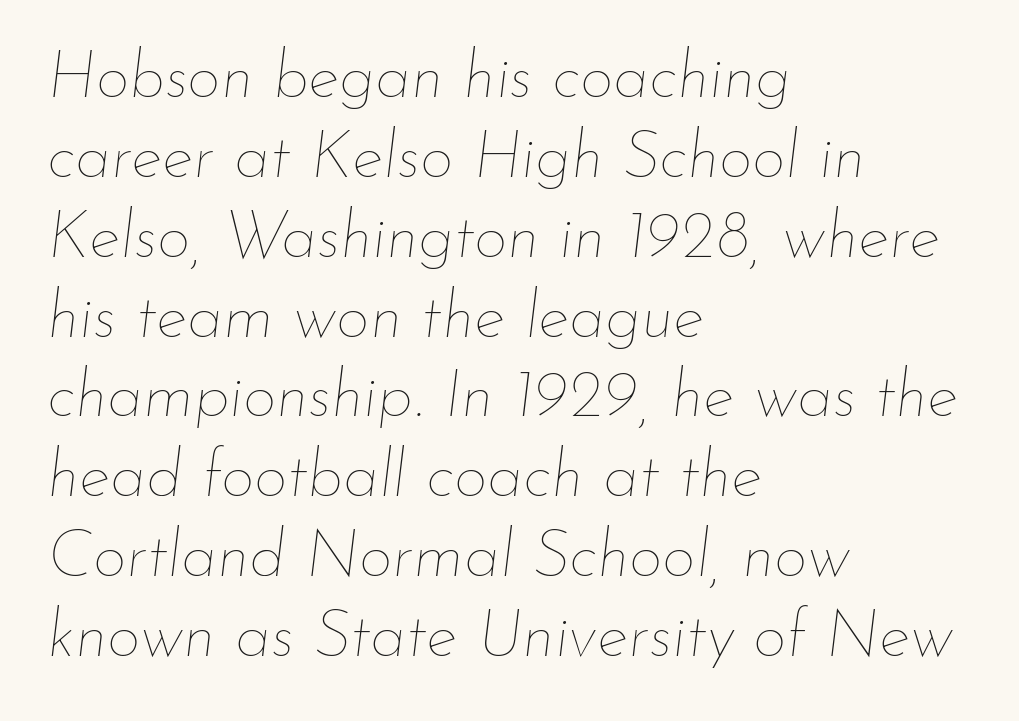
Q: Is the text bold? A: No.
Q: Is the text italic (slanted)? A: Yes, it leans right by about 7 degrees.
Q: Is the text underlined? A: No.
Q: How is the paragraph aligned? A: Left-aligned.
Q: Is the spacing between letters normal or unusually wide? A: Normal.
Q: Width (condensed, normal, or wide)? A: Normal.
Q: Stroke contrast? A: Low.
Q: x-height? A: Small.
Q: Monospaced? A: No.
